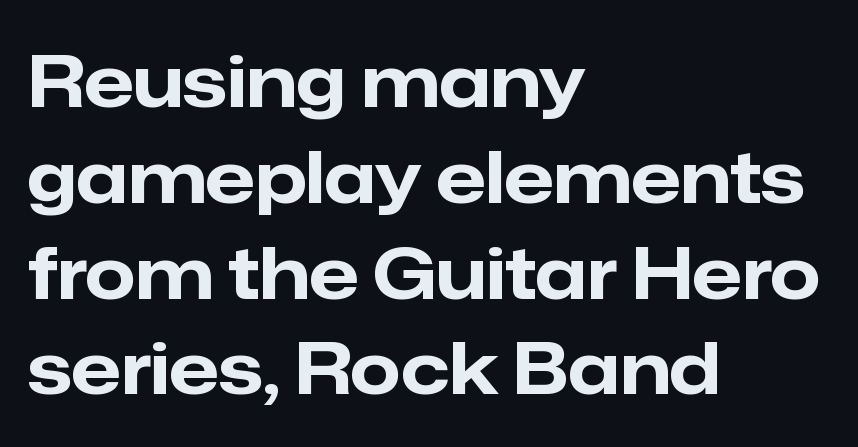
The image shows 72 px bold sans-serif type, upright; set left-aligned, normal line spacing (1.33x), normal letter spacing, not underlined; low stroke contrast and a medium x-height.
